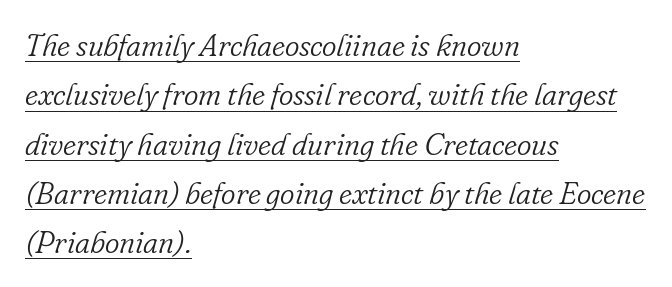
The tracking reads as untouched default to a designer's eye. The space between consecutive lines is moderate. A baseline rule has been typeset under these characters. The face used here is seriffed, in the tradition of book romans. The typesetting does not lean heavy: it is not bold. The rendering uses natural spacing where letterforms have individual widths.
